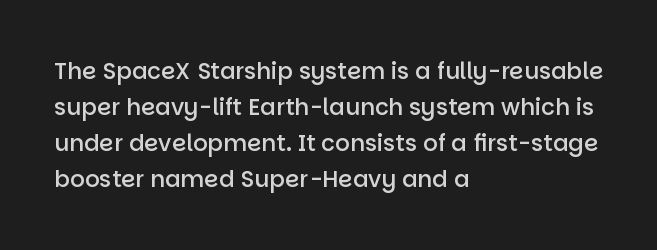
Q: Is the text bold? A: Semi-bold.
Q: Is the text italic (slanted)? A: No, it is upright.
Q: Is the text underlined? A: No.
Q: How is the paragraph aligned? A: Left-aligned.
Q: Is the spacing between letters normal or unusually wide? A: Normal.
Q: Is the spacing between lines tight, normal or loose? A: Normal.
